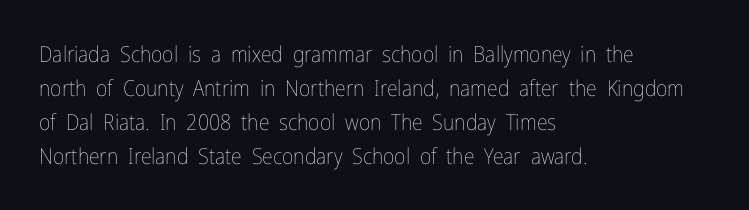
{"italic": "no", "bold": "no", "underline": "no", "align": "left", "line_spacing": "normal", "line_spacing_ratio": 1.54, "letter_spacing": "normal", "letter_spacing_em": 0.0, "glyph_px": 22}
